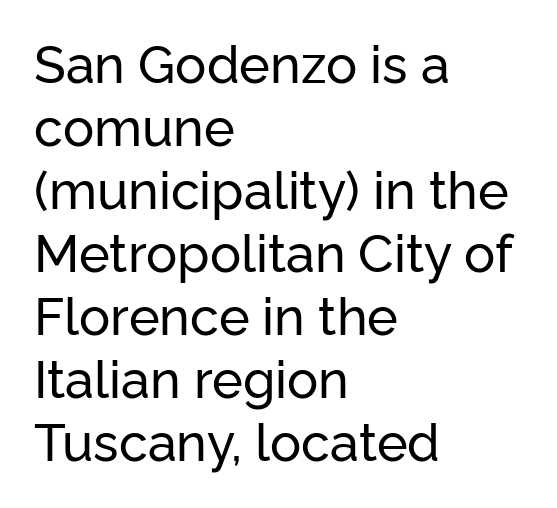
Here the designer chose a conventional face with non-uniform glyph widths. The designer went with a sans here, leaving each stem footless. Unmarked baselines from the first word to the last. Leftover space on each line is placed entirely after the last word.
